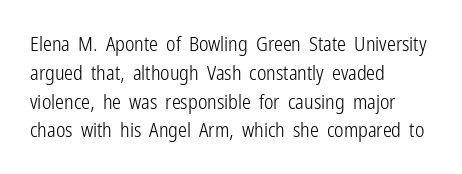
The image shows 20 px text type, upright; set left-aligned, normal line spacing (1.44x), normal letter spacing, not underlined.
